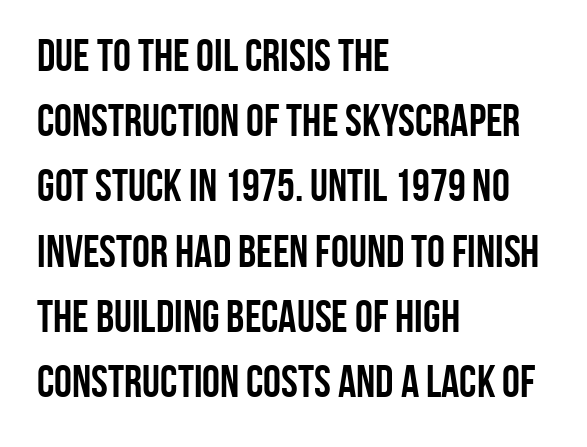
{"serif": "no", "italic": "no", "bold": "yes", "weight": "semibold", "width": "condensed", "stroke_contrast": "low", "x_height": "large", "monospaced": "no", "underline": "no", "align": "left", "line_spacing": "normal", "line_spacing_ratio": 1.45, "letter_spacing": "normal", "letter_spacing_em": 0.0, "glyph_px": 45}
